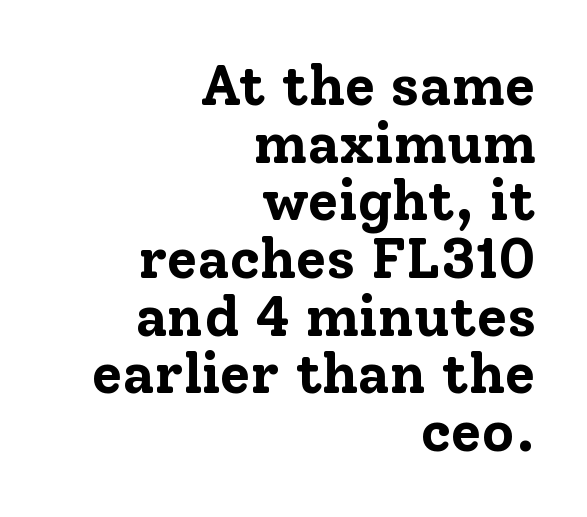
Q: Is the text bold? A: Yes.
Q: Is the text italic (slanted)? A: No, it is upright.
Q: Is the typeface a serif or a sans-serif typeface? A: Serif.
Q: Is the text underlined? A: No.
Q: How is the paragraph aligned? A: Right-aligned.
Q: Is the spacing between letters normal or unusually wide? A: Normal.
Q: Is the spacing between lines tight, normal or loose? A: Tight.
Q: Width (condensed, normal, or wide)? A: Normal.
Q: Stroke contrast? A: Low.
Q: x-height? A: Medium.
Q: Monospaced? A: No.
